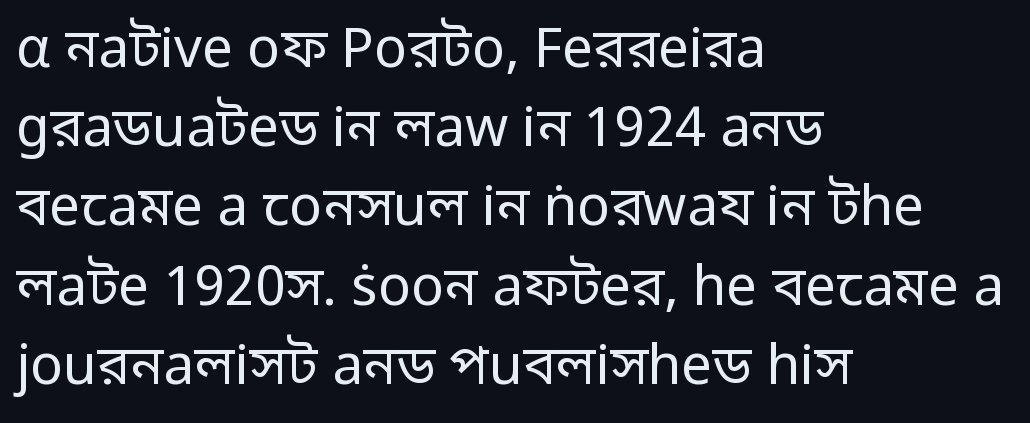
The image shows 55 px regular-weight sans-serif type, upright; set left-aligned, normal line spacing (1.44x), normal letter spacing, not underlined; low stroke contrast and a medium x-height.
